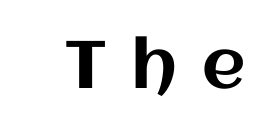
Q: Is the text italic (slanted)? A: No, it is upright.
Q: Is the text underlined? A: No.
Q: Is the spacing between letters normal or unusually wide? A: Unusually wide.
Q: Width (condensed, normal, or wide)? A: Normal.
Q: Stroke contrast? A: Medium.
Q: x-height? A: Large.
Q: Monospaced? A: No.
